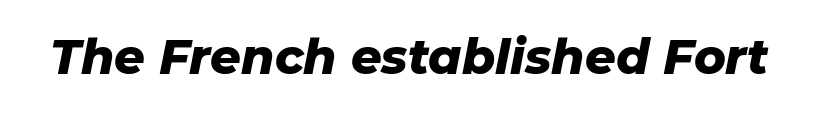
Does extra space separate the letters? No, they use regular spacing. The face used here has the dense, thick strokes of a bold. Varying glyph widths throughout — classic text-font behaviour. Rendered with sloped, italic letterforms. The string is rendered with underlining switched off.
